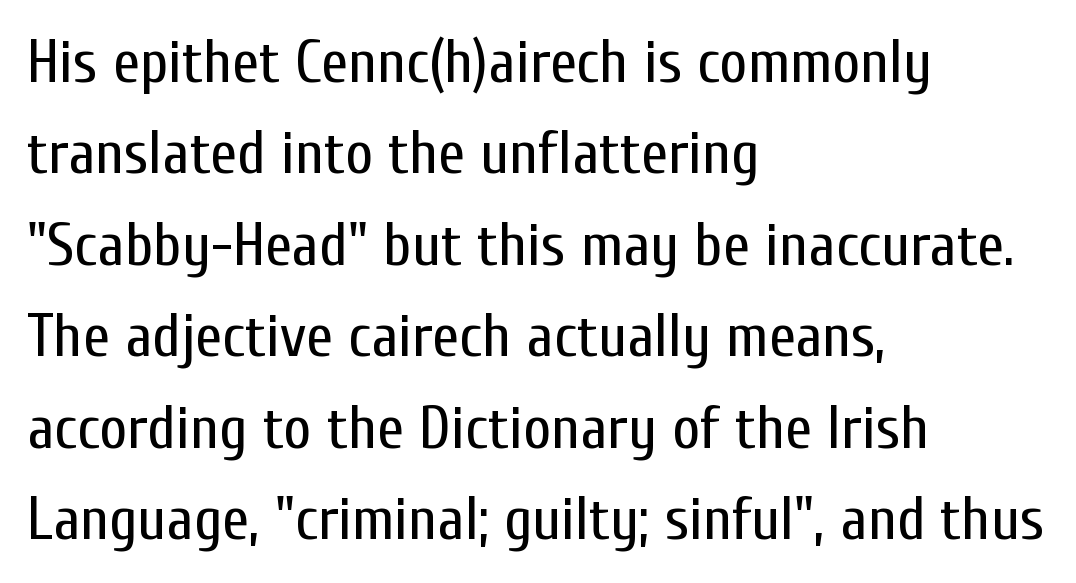
{"serif": "no", "italic": "no", "bold": "no", "weight": "regular", "width": "condensed", "stroke_contrast": "low", "x_height": "medium", "monospaced": "no", "underline": "no", "align": "left", "line_spacing": "normal", "line_spacing_ratio": 1.5, "letter_spacing": "normal", "letter_spacing_em": 0.0, "glyph_px": 61}
